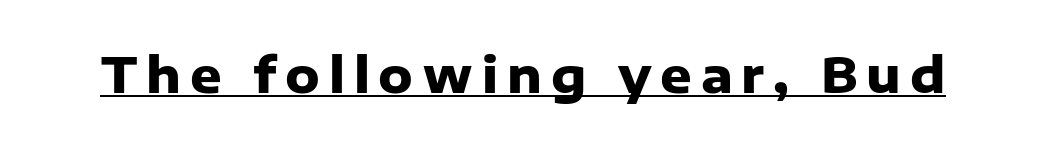
Typographic density is high because the face is bold. The sample's only ornament is a line tracing under the words. A typesetter would call this proportional, since set widths differ per character. Is there any slant? The stems are plumb.
